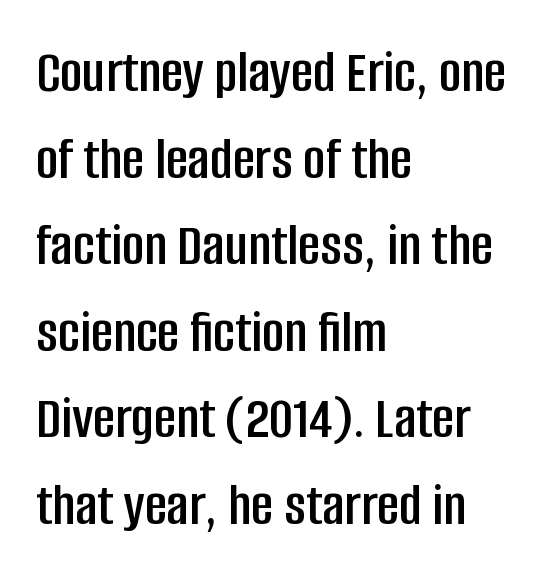
{"serif": "no", "italic": "no", "width": "condensed", "stroke_contrast": "low", "x_height": "large", "monospaced": "no", "underline": "no", "align": "left", "line_spacing": "normal", "line_spacing_ratio": 1.42, "letter_spacing": "normal", "letter_spacing_em": 0.0, "glyph_px": 61}
